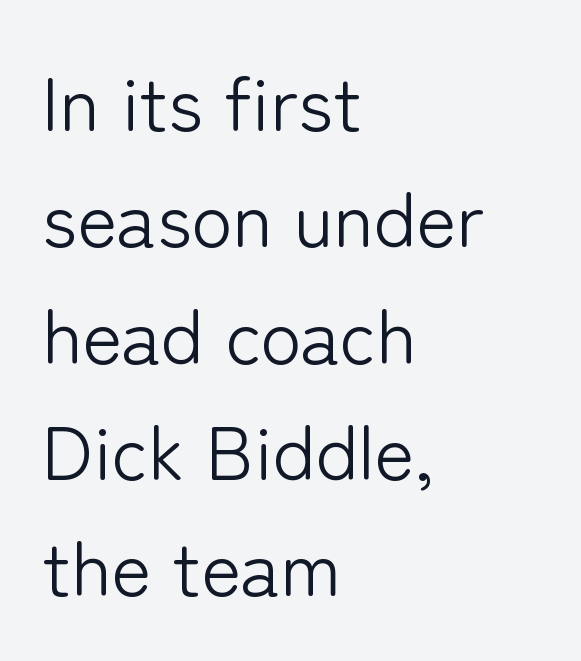
{"serif": "no", "italic": "no", "bold": "no", "weight": "light", "width": "normal", "stroke_contrast": "low", "x_height": "medium", "monospaced": "no", "underline": "no", "align": "left", "line_spacing": "normal", "line_spacing_ratio": 1.53, "letter_spacing": "normal", "letter_spacing_em": 0.0, "glyph_px": 76}
